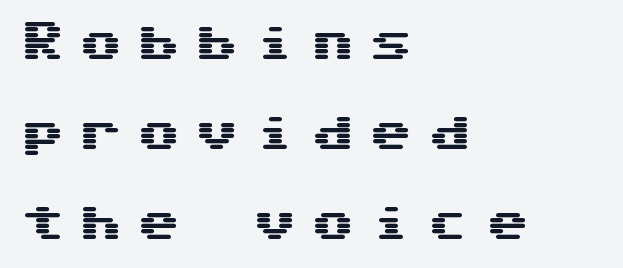
The typesetter chose a ragged-right arrangement here. Students, observe: this is what heavily led, spacious text looks like. Decoration check: the copy has no underline. You can tell it's not italic because the verticals are truly vertical. A typesetter would label this face a sans. The face used here is rendered with a markedly widened letterfit.
